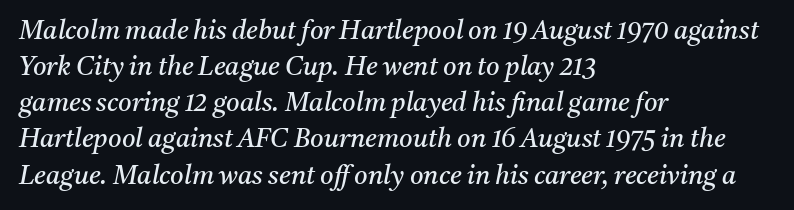
The specimen reads as italic at a glance. All the whitespace from short lines collects on the right. The glyphs are unaccompanied by any horizontal stroke below them. How are the letters spaced? Ordinarily, with no added tracking. Summary of weight: not heavy and not bold.
